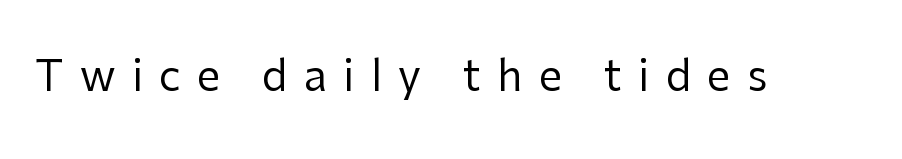
Q: Is the text bold? A: No.
Q: Is the text italic (slanted)? A: No, it is upright.
Q: Is the typeface a serif or a sans-serif typeface? A: Sans-serif.
Q: Is the text underlined? A: No.
Q: Is the spacing between letters normal or unusually wide? A: Unusually wide.
Q: Width (condensed, normal, or wide)? A: Normal.
Q: Stroke contrast? A: Low.
Q: x-height? A: Medium.
Q: Monospaced? A: No.
